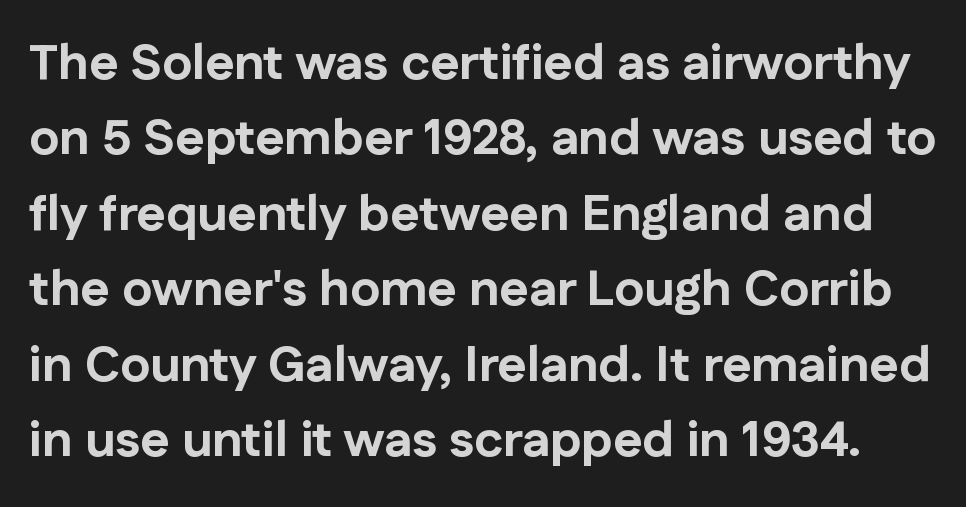
Spacing verdict: proportional, widths tailored to each character. No word sits above an underline. Typographic density is high because the face is bold. Rows of type keep a routine distance in the vertical direction. A typesetter would label this face a sans.
